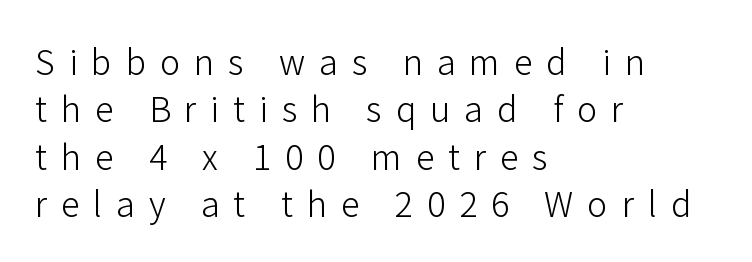
Q: Is the text bold? A: No.
Q: Is the text italic (slanted)? A: No, it is upright.
Q: Is the typeface a serif or a sans-serif typeface? A: Sans-serif.
Q: Is the text underlined? A: No.
Q: How is the paragraph aligned? A: Left-aligned.
Q: Is the spacing between letters normal or unusually wide? A: Unusually wide.
Q: Is the spacing between lines tight, normal or loose? A: Normal.
Q: Width (condensed, normal, or wide)? A: Normal.
Q: Stroke contrast? A: Low.
Q: x-height? A: Medium.
Q: Monospaced? A: No.
